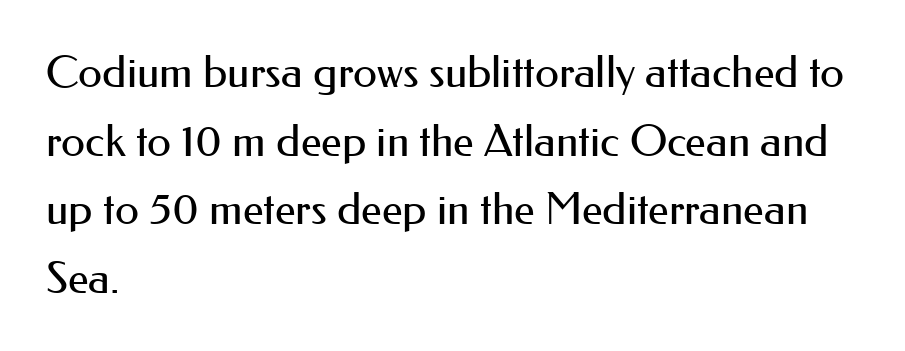
Q: Is the text bold? A: No.
Q: Is the text italic (slanted)? A: No, it is upright.
Q: Is the typeface a serif or a sans-serif typeface? A: Sans-serif.
Q: Is the text underlined? A: No.
Q: How is the paragraph aligned? A: Left-aligned.
Q: Is the spacing between letters normal or unusually wide? A: Normal.
Q: Is the spacing between lines tight, normal or loose? A: Normal.
Q: Width (condensed, normal, or wide)? A: Normal.
Q: Stroke contrast? A: Medium.
Q: x-height? A: Small.
Q: Monospaced? A: No.
